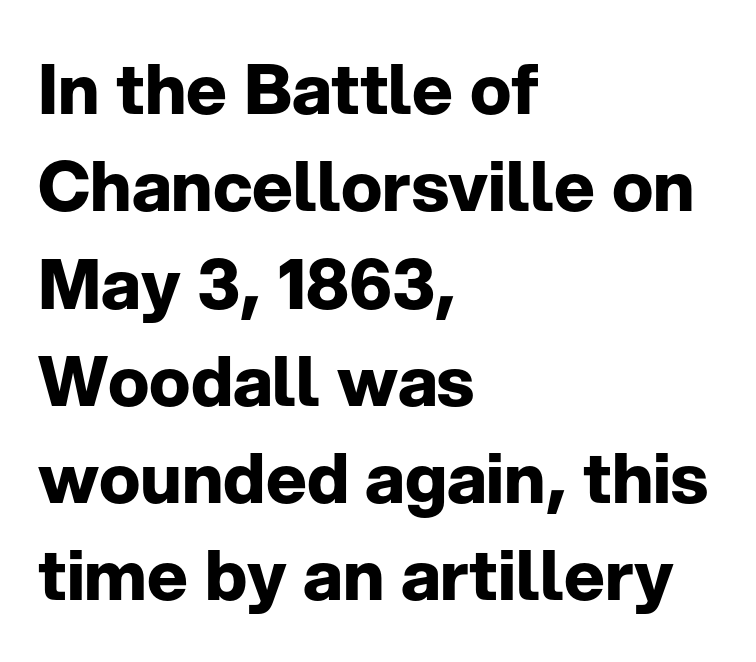
Q: Is the text bold? A: Yes.
Q: Is the text italic (slanted)? A: No, it is upright.
Q: Is the typeface a serif or a sans-serif typeface? A: Sans-serif.
Q: Is the text underlined? A: No.
Q: How is the paragraph aligned? A: Left-aligned.
Q: Is the spacing between letters normal or unusually wide? A: Normal.
Q: Is the spacing between lines tight, normal or loose? A: Normal.
Q: Width (condensed, normal, or wide)? A: Normal.
Q: Stroke contrast? A: Low.
Q: x-height? A: Medium.
Q: Monospaced? A: No.
